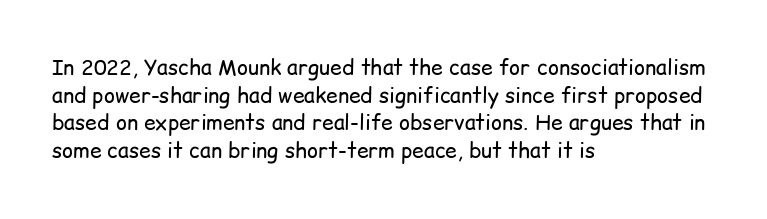
Q: Is the text bold? A: No.
Q: Is the text italic (slanted)? A: No, it is upright.
Q: Is the text underlined? A: No.
Q: How is the paragraph aligned? A: Left-aligned.
Q: Is the spacing between letters normal or unusually wide? A: Normal.
Q: Is the spacing between lines tight, normal or loose? A: Normal.
